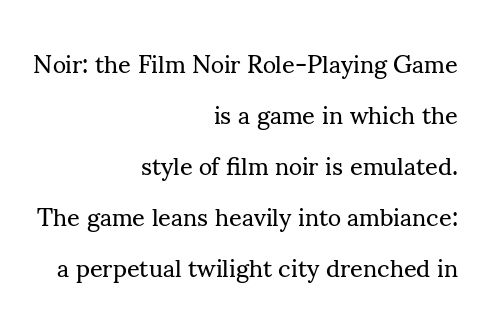
Bare-footed words on every line. If you measured baseline to baseline, you'd find a long distance. The type is set solid horizontally, with unmodified tracking. The font's upright variant was chosen for this text.
